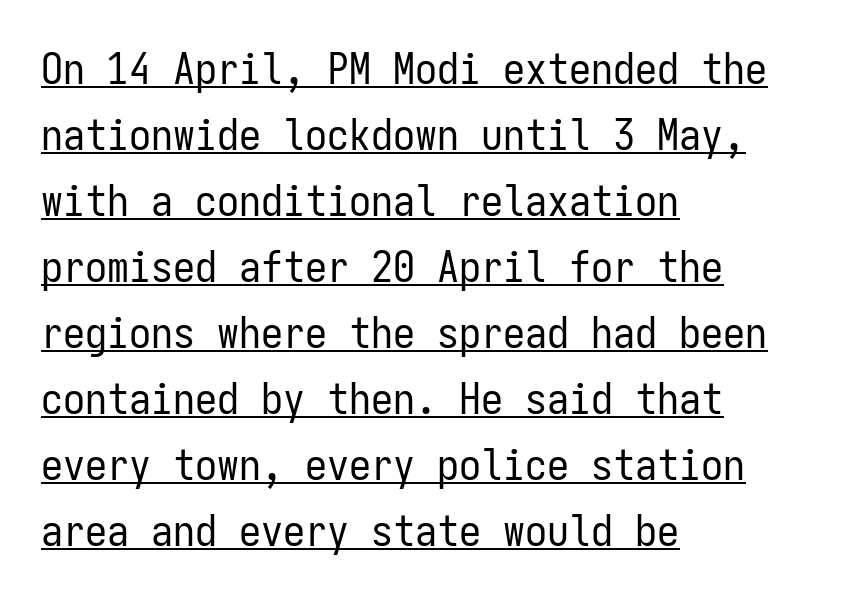
{"serif": "no", "italic": "no", "bold": "no", "weight": "regular", "width": "condensed", "stroke_contrast": "low", "x_height": "medium", "monospaced": "yes", "underline": "yes", "align": "left", "line_spacing": "normal", "line_spacing_ratio": 1.5, "letter_spacing": "normal", "letter_spacing_em": 0.0, "glyph_px": 44}
